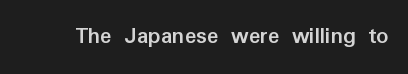
{"italic": "no", "bold": "yes", "underline": "no", "letter_spacing": "normal", "letter_spacing_em": 0.0, "glyph_px": 24}
